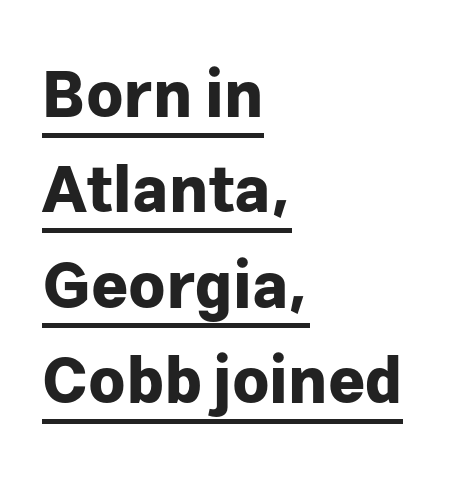
Q: Is the text bold? A: Yes.
Q: Is the text italic (slanted)? A: No, it is upright.
Q: Is the typeface a serif or a sans-serif typeface? A: Sans-serif.
Q: Is the text underlined? A: Yes.
Q: How is the paragraph aligned? A: Left-aligned.
Q: Is the spacing between letters normal or unusually wide? A: Normal.
Q: Is the spacing between lines tight, normal or loose? A: Normal.
Q: Width (condensed, normal, or wide)? A: Normal.
Q: Stroke contrast? A: Low.
Q: x-height? A: Medium.
Q: Monospaced? A: No.
